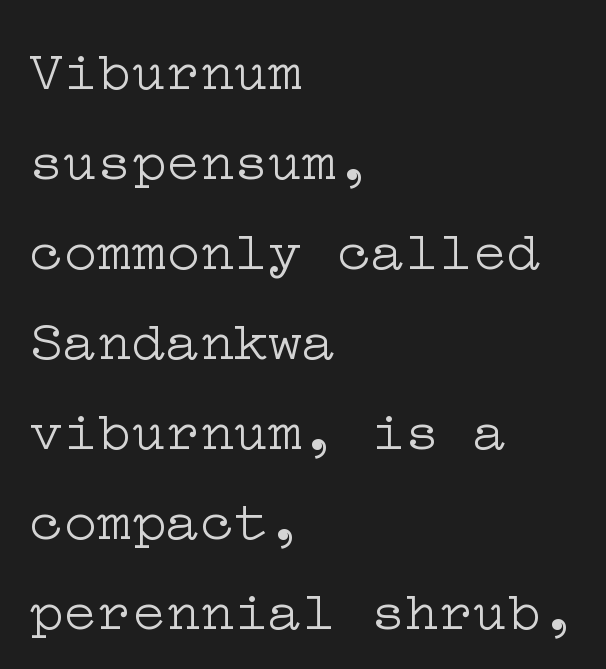
The image shows 57 px light, wide serif type, upright; set left-aligned, normal line spacing (1.58x), normal letter spacing, not underlined; low stroke contrast and a medium x-height.
